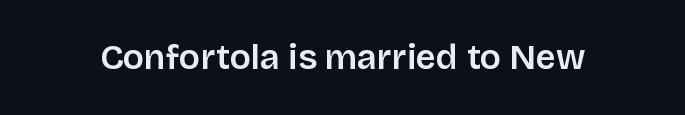
The passage shown is typeset with a sans-serif family. Upright lettering throughout. Stroke thickness is moderately raised; the sample reads as semibold. Between one letter and the next there's only the usual sliver of space. Think of a printed novel: that variable character pitch is what you see here. This rendering features lettering with no underline.
